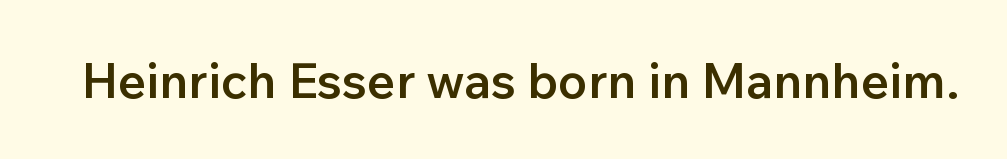
These lines are composed in type without serifs. Bare-footed words on every line. Each letter keeps its own natural width here, so spacing adapts to shape. Designer's note — italics off, roman on. Spacing between characters is what you'd get straight out of the box. Heft: intermediate — a semibold.
